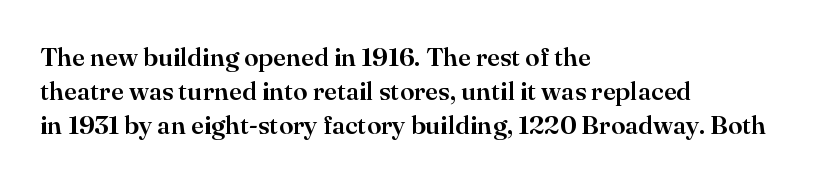
{"italic": "no", "underline": "no", "align": "left", "line_spacing": "normal", "line_spacing_ratio": 1.31, "letter_spacing": "normal", "letter_spacing_em": 0.0, "glyph_px": 26}
